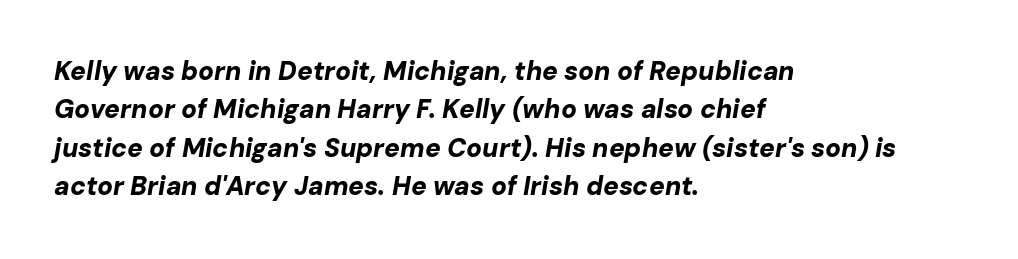
The image shows 26 px bold type, italic (leaning right); set left-aligned, normal line spacing (1.48x), normal letter spacing, not underlined.
